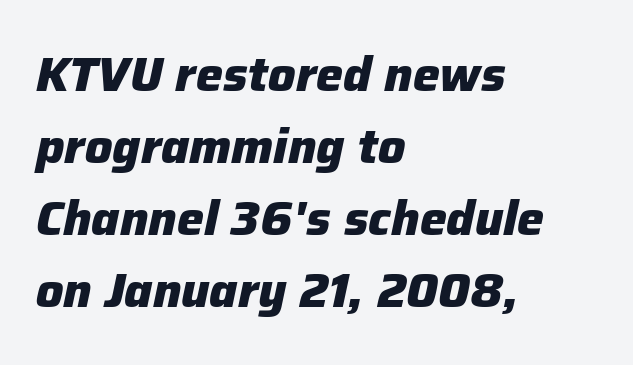
The image shows 48 px heavy type, italic (leaning right); set left-aligned, normal line spacing (1.5x), normal letter spacing, not underlined; low stroke contrast and a medium x-height.
